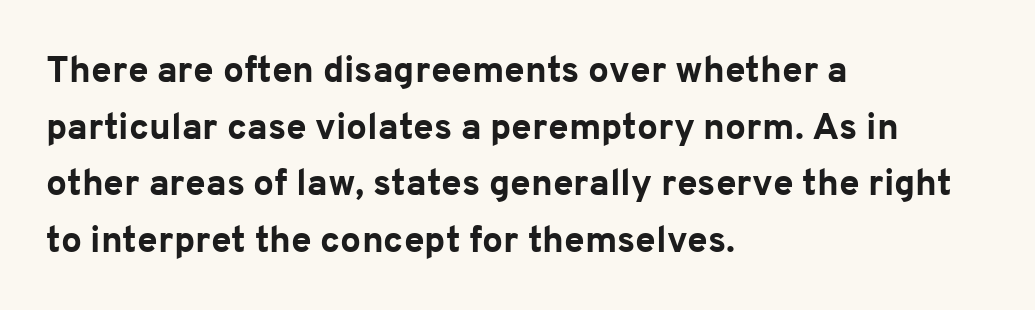
{"serif": "no", "italic": "no", "bold": "yes", "weight": "bold", "width": "normal", "stroke_contrast": "low", "x_height": "medium", "monospaced": "no", "underline": "no", "align": "left", "line_spacing": "normal", "line_spacing_ratio": 1.53, "letter_spacing": "normal", "letter_spacing_em": 0.0, "glyph_px": 37}
